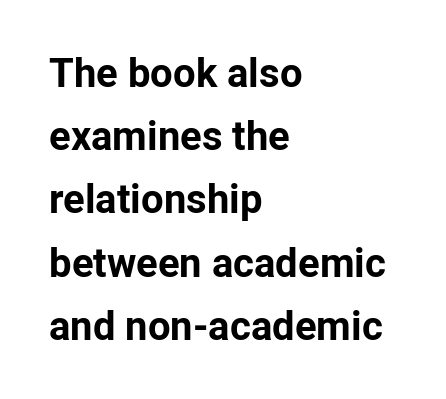
Q: Is the text bold? A: Yes.
Q: Is the text italic (slanted)? A: No, it is upright.
Q: Is the typeface a serif or a sans-serif typeface? A: Sans-serif.
Q: Is the text underlined? A: No.
Q: How is the paragraph aligned? A: Left-aligned.
Q: Is the spacing between letters normal or unusually wide? A: Normal.
Q: Is the spacing between lines tight, normal or loose? A: Normal.
Q: Width (condensed, normal, or wide)? A: Normal.
Q: Stroke contrast? A: Low.
Q: x-height? A: Medium.
Q: Monospaced? A: No.
